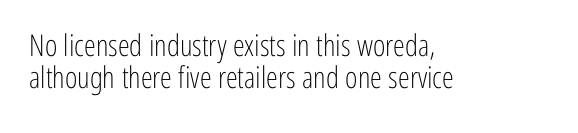
Q: Is the text bold? A: No.
Q: Is the text italic (slanted)? A: No, it is upright.
Q: Is the typeface a serif or a sans-serif typeface? A: Sans-serif.
Q: Is the text underlined? A: No.
Q: How is the paragraph aligned? A: Left-aligned.
Q: Is the spacing between letters normal or unusually wide? A: Normal.
Q: Is the spacing between lines tight, normal or loose? A: Tight.
Q: Width (condensed, normal, or wide)? A: Condensed.
Q: Stroke contrast? A: Low.
Q: x-height? A: Medium.
Q: Monospaced? A: No.
